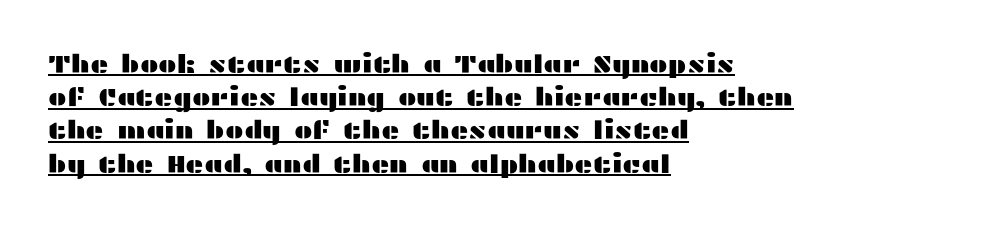
{"italic": "no", "underline": "yes", "align": "left", "line_spacing": "normal", "line_spacing_ratio": 1.33, "letter_spacing": "normal", "letter_spacing_em": 0.0, "glyph_px": 25}
